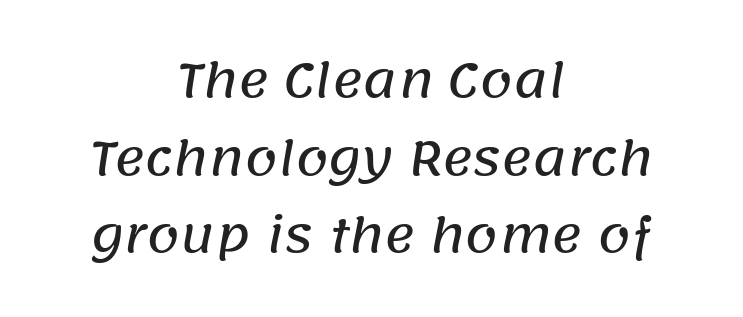
Observe the ordinary spacing: letters are neighbours, not strangers. If you folded the block vertically in half, each line would mirror itself in length. The typeface chosen for these lines omits serifs. A typesetter would call this proportional, since set widths differ per character.
